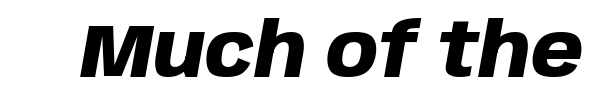
{"italic": "yes", "lean": "right", "slant_degrees": 10, "bold": "yes", "weight": "heavy", "width": "normal", "stroke_contrast": "low", "x_height": "large", "monospaced": "no", "underline": "no", "letter_spacing": "normal", "letter_spacing_em": 0.0, "glyph_px": 75}
